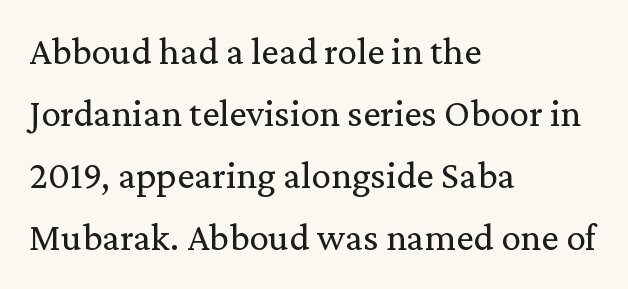
Notice how the passage keeps a crisp vertical edge on the left only. The axis of the letterforms is exactly vertical. The tracking reads as untouched default to a designer's eye. Compared with typical paragraphs, the rows here are spaced about the same. The typeface has the unassuming heft of standard copy or less. The rendering uses natural spacing where letterforms have individual widths.
